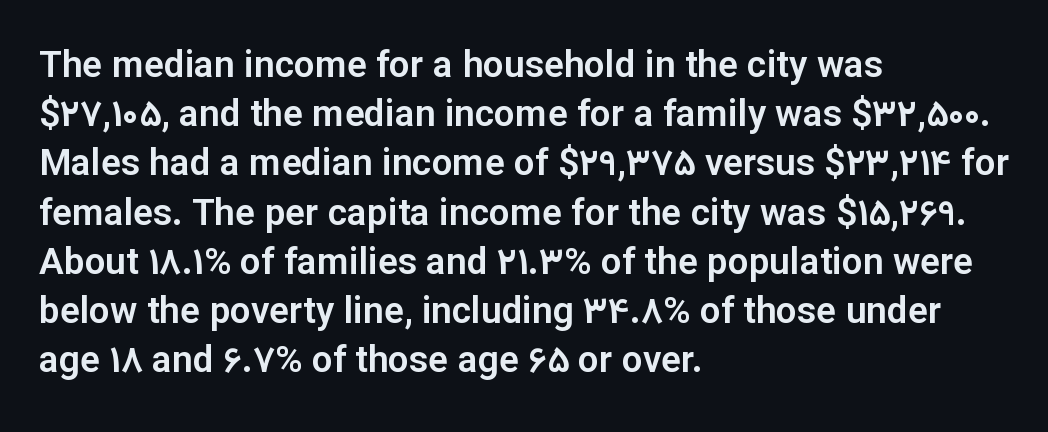
The paragraph has a hard left edge and a soft right edge. The letters advance in unequal steps, a hallmark of proportional type. Honestly, there is no underline to notice here at all. Does extra space separate the letters? No, they use regular spacing. Line spacing here is normal. A sans-serif font was chosen for this passage.
